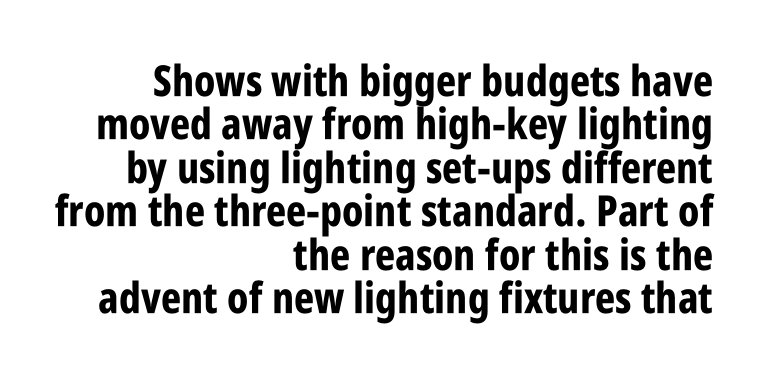
The image shows 43 px bold, condensed sans-serif type, upright; set right-aligned, tight line spacing (1.01x), normal letter spacing, not underlined; low stroke contrast and a large x-height.
